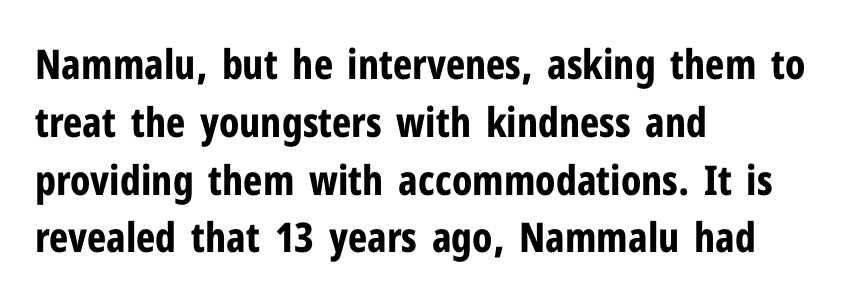
The image shows 41 px bold, condensed sans-serif type, upright; set left-aligned, normal line spacing (1.41x), normal letter spacing, not underlined; low stroke contrast and a medium x-height.
